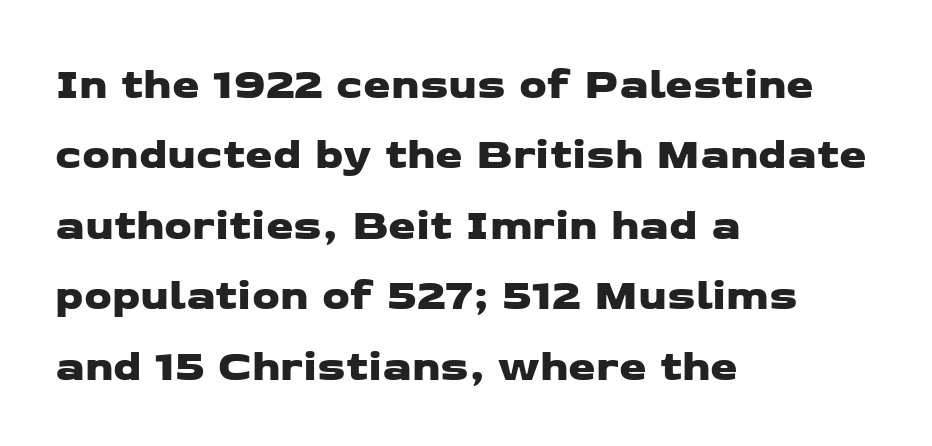
What's the leading like? Ordinary, nothing unusual. Tracking value appears to be zero — textbook default spacing. This sample has the flowing, uneven cadence of proportional lettering. The string is rendered with underlining switched off.
